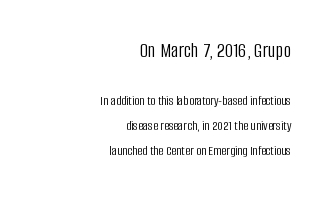
The image shows 21 px text type, upright; set right-aligned, line spacing 1.78x, normal letter spacing, not underlined; the first (top) block is 1.5x larger.
